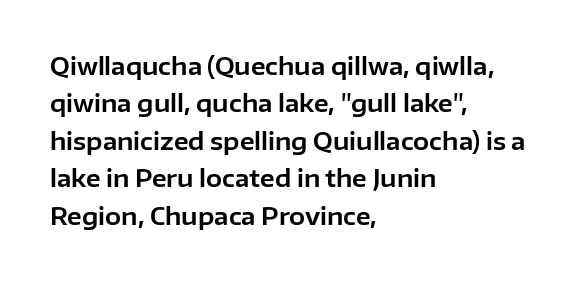
Q: Is the text italic (slanted)? A: No, it is upright.
Q: Is the text underlined? A: No.
Q: How is the paragraph aligned? A: Left-aligned.
Q: Is the spacing between letters normal or unusually wide? A: Normal.
Q: Is the spacing between lines tight, normal or loose? A: Normal.
